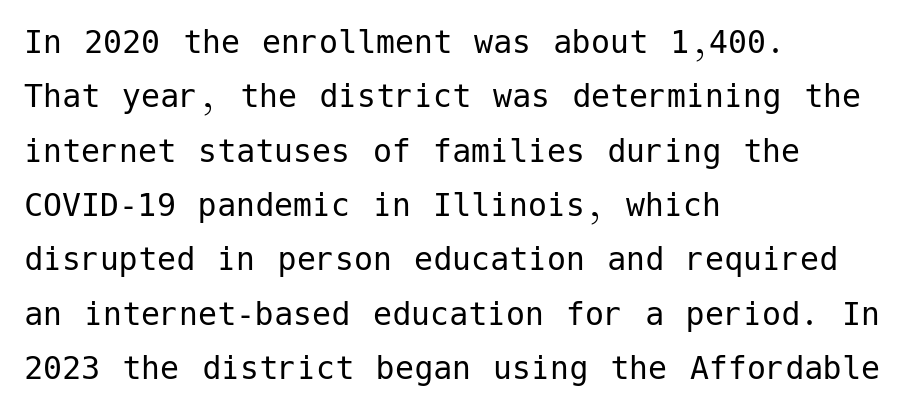
How are the letters spaced? Ordinarily, with no added tracking. Stroke mass is kept to a normal reading level or below. The rows are spaced the way most documents space them. The typography opts for an upright posture over an oblique one. Honestly, there is no underline to notice here at all. This is sans-serif lettering, the kind often seen on screens and signage.
